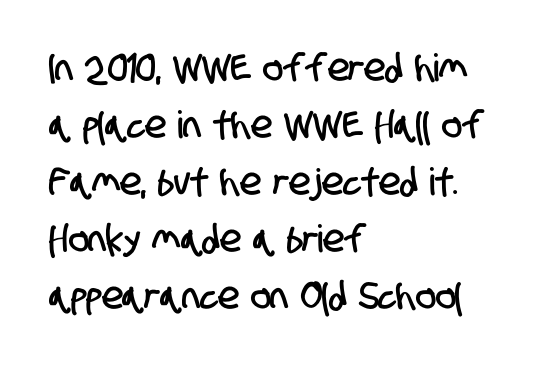
Notice how descenders clear the ascenders below comfortably — that's standard leading. The glyphs are unaccompanied by any horizontal stroke below them. Character widths vary here, with narrow letters taking less room than wide ones. The rendering keeps characters at their native spacing.
